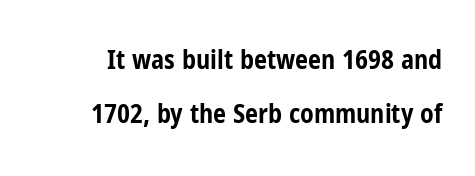
The image shows 26 px bold type, upright; set loose line spacing (2.06x), normal letter spacing, not underlined.
